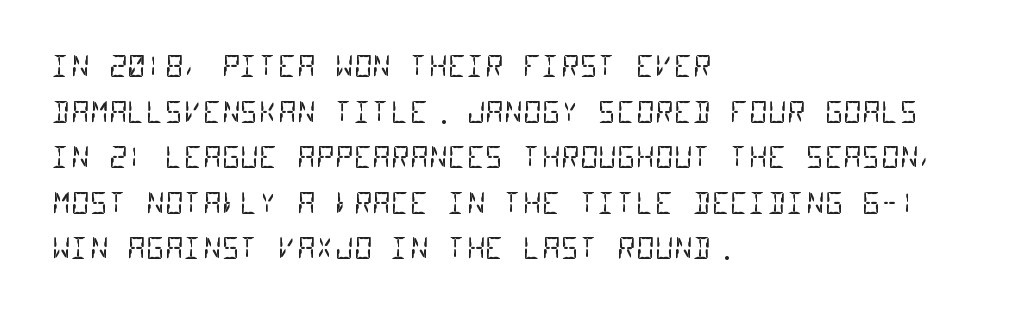
The typeface has the unassuming heft of standard copy or less. Standard letterfit; no display-style spreading of the glyphs. Grotesque or geometric, the face here clearly has no serifs. Lines of text with bare space underneath. Evenly set lines give the paragraph a standard silhouette.
